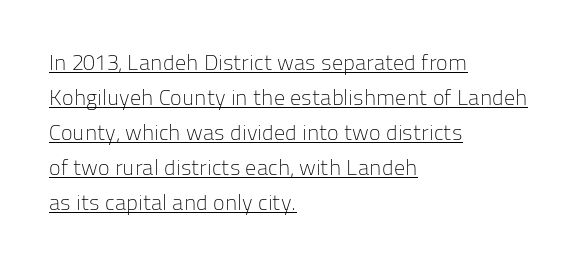
The image shows 22 px text type, upright; set left-aligned, normal line spacing (1.59x), normal letter spacing, underlined.
